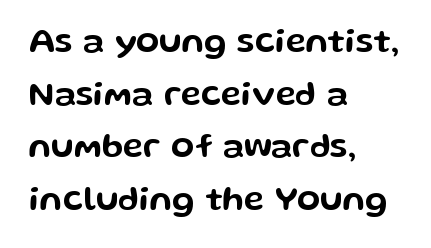
{"serif": "no", "italic": "no", "width": "wide", "stroke_contrast": "low", "x_height": "medium", "monospaced": "no", "underline": "no", "align": "left", "line_spacing": "normal", "line_spacing_ratio": 1.55, "letter_spacing": "normal", "letter_spacing_em": 0.0, "glyph_px": 34}
